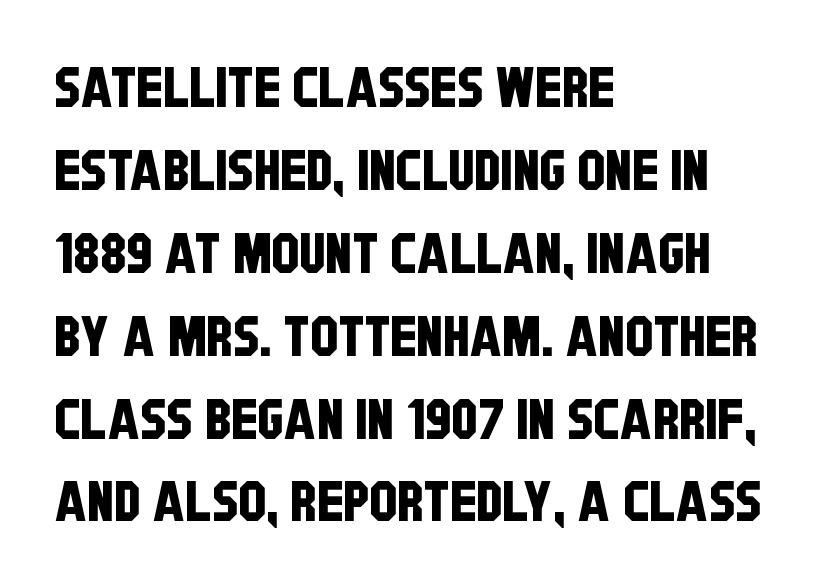
The image shows 56 px condensed sans-serif type; set left-aligned, normal line spacing (1.48x), normal letter spacing, not underlined; low stroke contrast and a large x-height.
